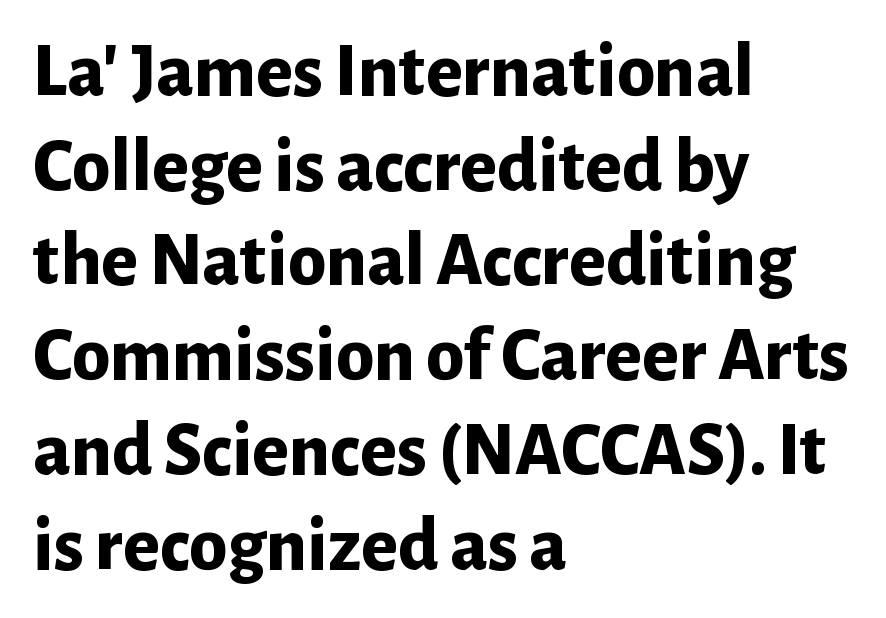
{"serif": "no", "italic": "no", "bold": "yes", "weight": "bold", "width": "normal", "stroke_contrast": "low", "x_height": "medium", "monospaced": "no", "underline": "no", "align": "left", "line_spacing_ratio": 1.23, "letter_spacing": "normal", "letter_spacing_em": 0.0, "glyph_px": 77}
